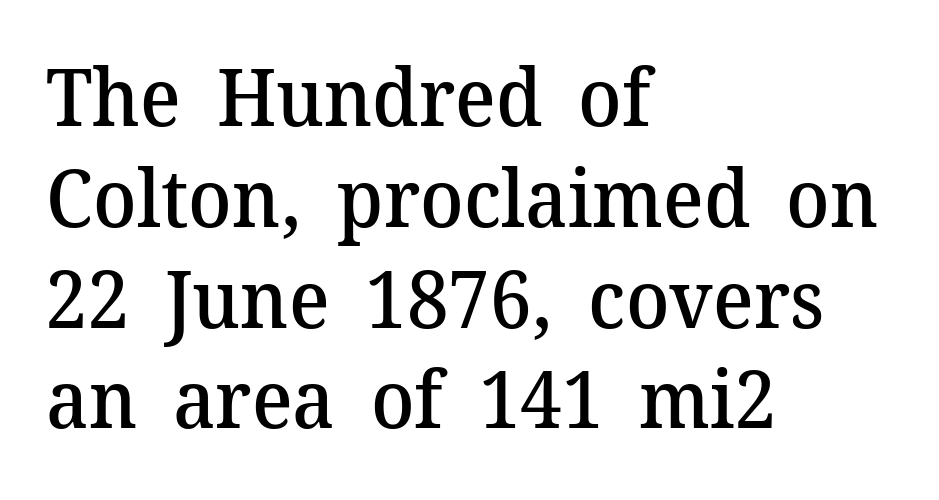
{"serif": "yes", "italic": "no", "bold": "semi", "weight": "semibold", "width": "normal", "stroke_contrast": "medium", "x_height": "medium", "monospaced": "no", "underline": "no", "align": "left", "line_spacing": "normal", "line_spacing_ratio": 1.26, "letter_spacing": "normal", "letter_spacing_em": 0.0, "glyph_px": 80}
